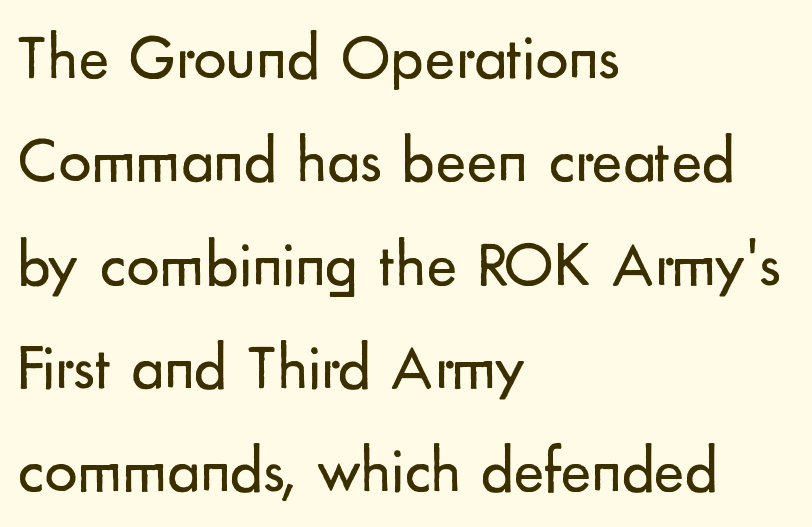
A bare baseline throughout the passage. Evenly set lines give the paragraph a standard silhouette. Tall strokes in this sample are plumb rather than angled. No feet cap the strokes, marking this as sans-serif type. Proportional: the letters do not fall into vertical columns. No extra ink here — the face is not bold.
